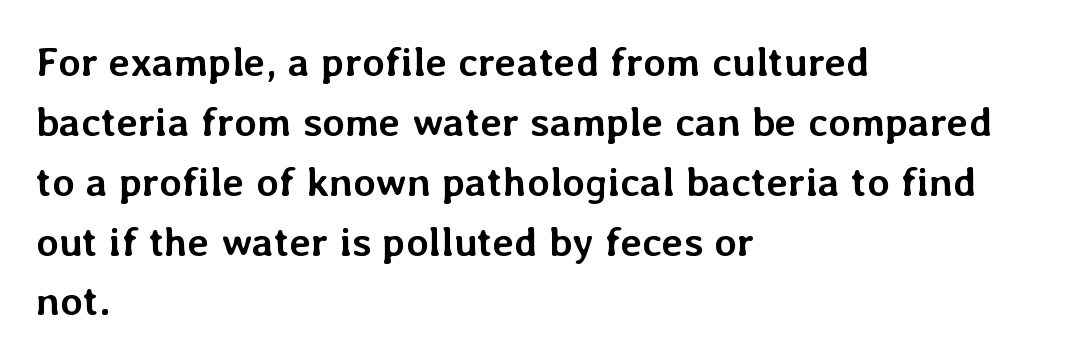
{"italic": "no", "bold": "yes", "weight": "semibold", "width": "normal", "stroke_contrast": "low", "x_height": "medium", "monospaced": "no", "underline": "no", "align": "left", "line_spacing": "normal", "line_spacing_ratio": 1.46, "letter_spacing": "normal", "letter_spacing_em": 0.0, "glyph_px": 41}
